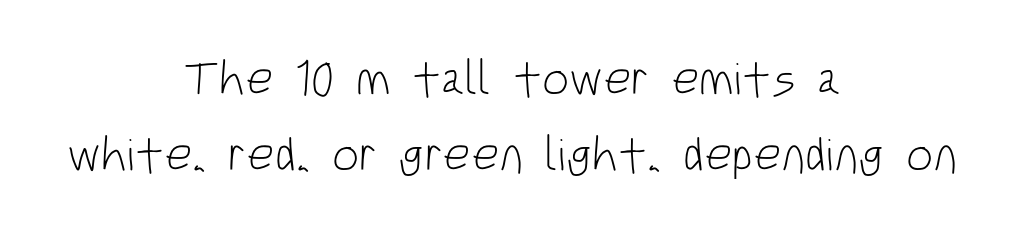
Q: Is the text bold? A: No.
Q: Is the text italic (slanted)? A: No, it is upright.
Q: Is the typeface a serif or a sans-serif typeface? A: Sans-serif.
Q: Is the text underlined? A: No.
Q: How is the paragraph aligned? A: Centered.
Q: Is the spacing between letters normal or unusually wide? A: Normal.
Q: Is the spacing between lines tight, normal or loose? A: Normal.
Q: Width (condensed, normal, or wide)? A: Condensed.
Q: Stroke contrast? A: Low.
Q: x-height? A: Large.
Q: Monospaced? A: No.
